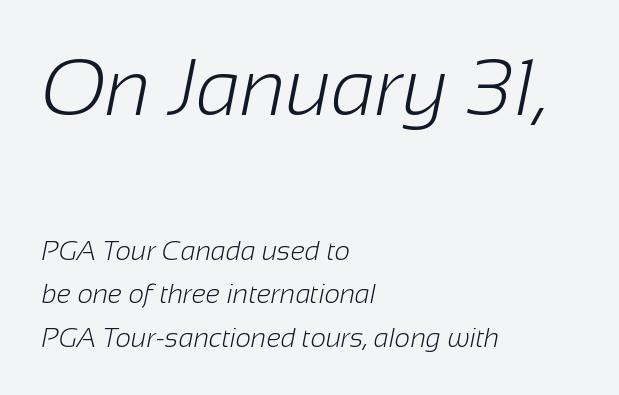
The image shows 80 px light sans-serif type; set left-aligned, normal line spacing (1.61x), normal letter spacing, not underlined; the first (top) block is 2.96x larger; low stroke contrast and a medium x-height.
